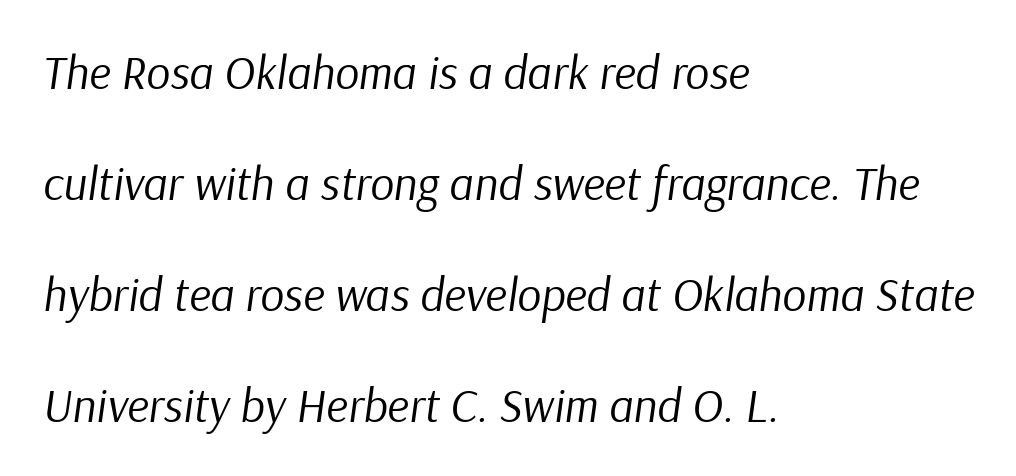
The rendering keeps characters at their native spacing. Is this a fixed-width face? No — the glyphs have proportional, varying widths. This reads as an unemphasized weight, regular at the heaviest. The passage shown leans; its letterforms are oblique.
